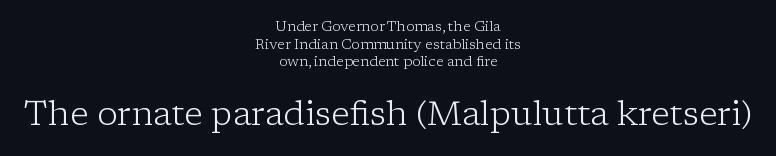
{"serif": "yes", "italic": "no", "bold": "no", "weight": "light", "width": "normal", "stroke_contrast": "low", "x_height": "medium", "monospaced": "no", "underline": "no", "align": "center", "line_spacing": "normal", "line_spacing_ratio": 1.26, "letter_spacing": "normal", "letter_spacing_em": 0.0, "larger_block": "second", "size_ratio": 2.43, "glyph_px": 34}
